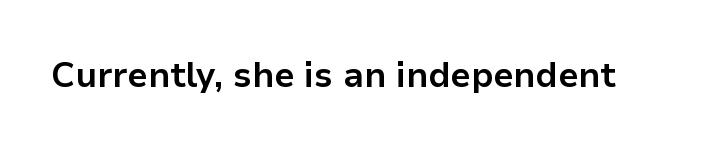
Tall strokes in this sample are plumb rather than angled. Varying glyph widths throughout — classic text-font behaviour. Default kerning and tracking; the words read as compact shapes. Its strokes are broad and dark, the hallmark of bold type. Quick note: underline off.
